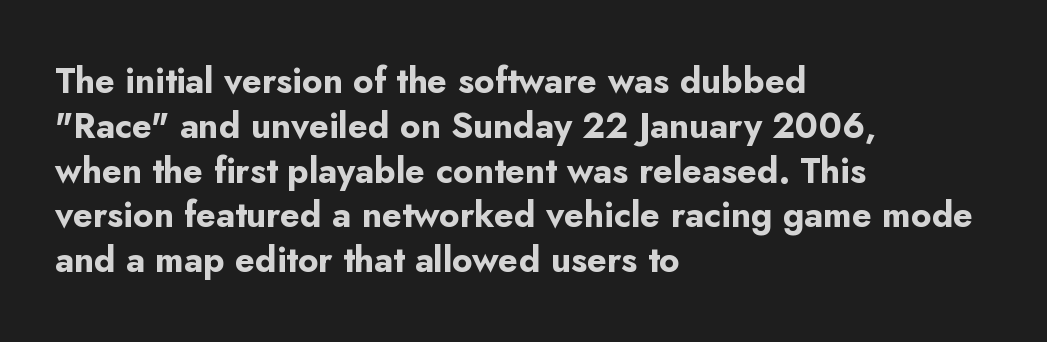
The rendering uses a bold face; every stroke is thick and dark. Notice how the passage keeps a crisp vertical edge on the left only. The letters advance in unequal steps, a hallmark of proportional type. This sample uses an upright cut, with every glyph sitting square on the baseline. Is there much room between lines? A standard amount, neither cramped nor airy.
